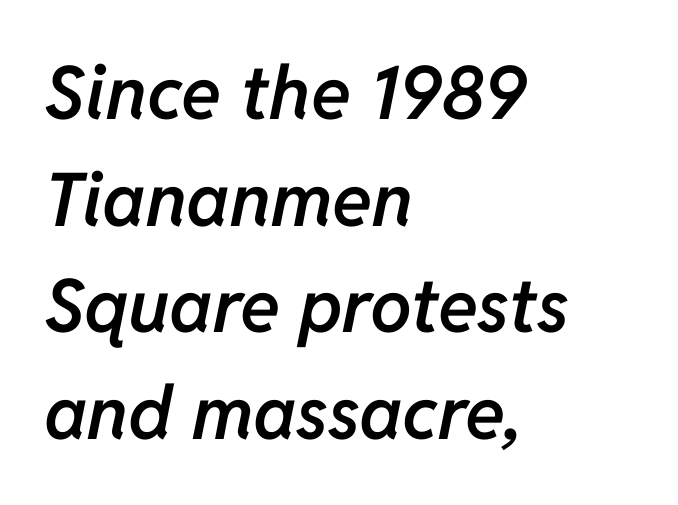
Q: Is the text bold? A: Semi-bold.
Q: Is the text italic (slanted)? A: Yes, it leans right by about 11 degrees.
Q: Is the text underlined? A: No.
Q: How is the paragraph aligned? A: Left-aligned.
Q: Is the spacing between letters normal or unusually wide? A: Normal.
Q: Is the spacing between lines tight, normal or loose? A: Normal.
Q: Width (condensed, normal, or wide)? A: Normal.
Q: Stroke contrast? A: Low.
Q: x-height? A: Medium.
Q: Monospaced? A: No.
